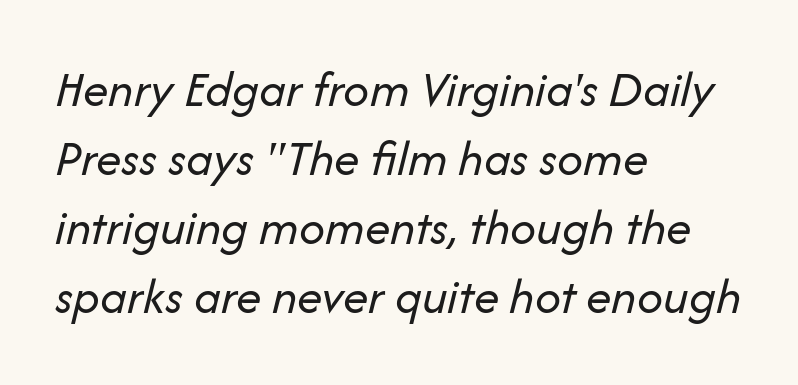
The image shows 51 px regular-weight type, italic (leaning right); set left-aligned, normal line spacing (1.35x), normal letter spacing, not underlined; low stroke contrast and a medium x-height.
